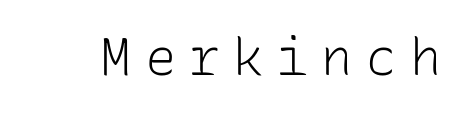
Fixed-width glyphs throughout — classic coding-font behaviour. The weight would be labelled regular, book, light, or lighter still. The space directly below the letters is spotless. Are there feet on the stems? There aren't — it's a sans. Substantial extra tracking has been applied to these lines. Ascenders rise straight up at ninety degrees.
